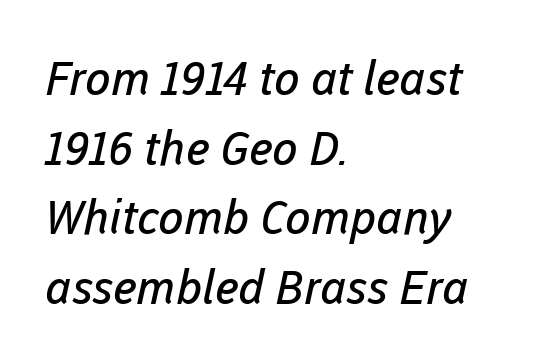
{"serif": "no", "bold": "no", "weight": "regular", "width": "normal", "stroke_contrast": "low", "x_height": "medium", "monospaced": "no", "underline": "no", "align": "left", "line_spacing": "normal", "line_spacing_ratio": 1.48, "letter_spacing": "normal", "letter_spacing_em": 0.0, "glyph_px": 47}
